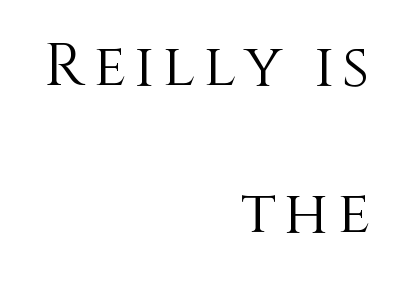
{"italic": "no", "bold": "no", "weight": "light", "width": "normal", "x_height": "large", "monospaced": "no", "underline": "no", "align": "right", "line_spacing": "loose", "line_spacing_ratio": 2.45, "glyph_px": 60}
